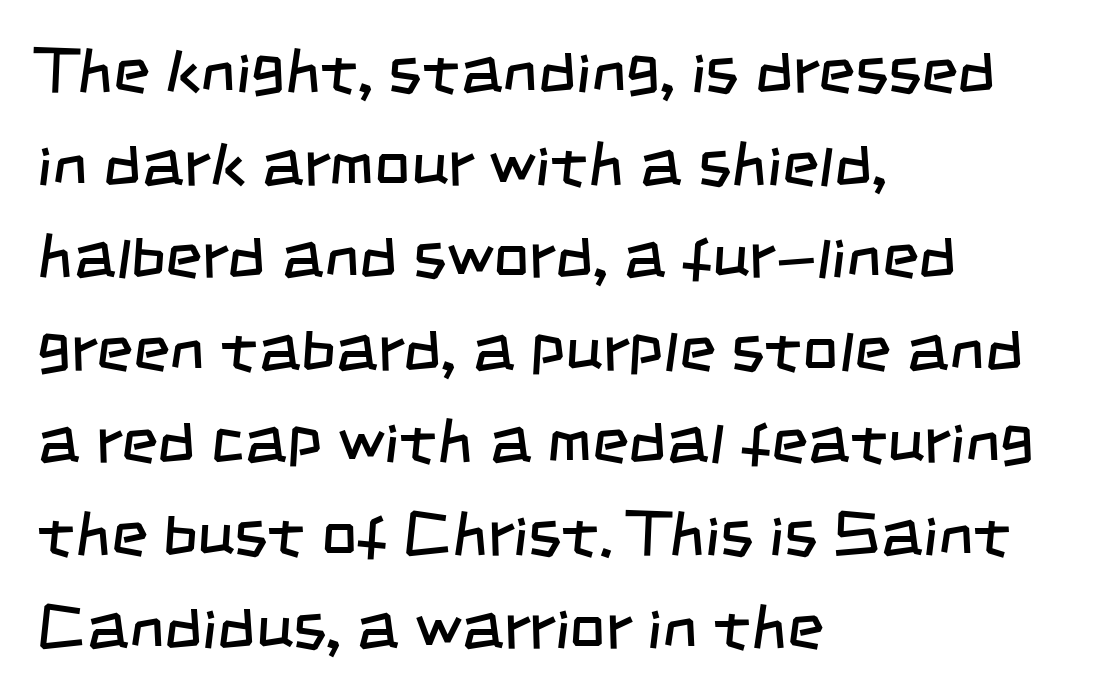
Just letters on the line, the space beneath them empty. Quick note: interline space is typical. Inter-character spacing is left at the font's built-in metrics. Left-aligned paragraph, ragged on the right. No letter is thick-stroked: the sample isn't bold. Proportional: the letters do not fall into vertical columns.
